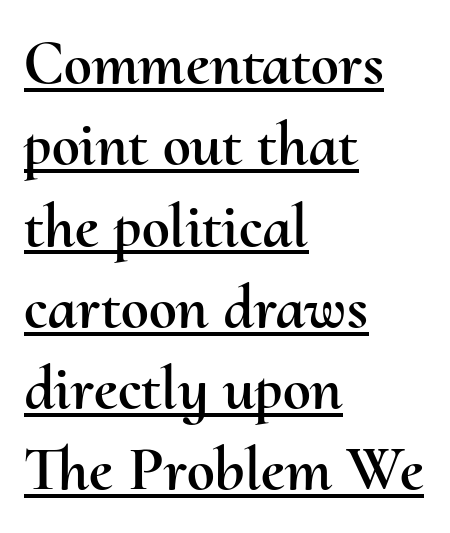
Q: Is the text italic (slanted)? A: No, it is upright.
Q: Is the text underlined? A: Yes.
Q: How is the paragraph aligned? A: Left-aligned.
Q: Is the spacing between letters normal or unusually wide? A: Normal.
Q: Is the spacing between lines tight, normal or loose? A: Normal.
Q: Width (condensed, normal, or wide)? A: Normal.
Q: Stroke contrast? A: Medium.
Q: x-height? A: Small.
Q: Monospaced? A: No.
